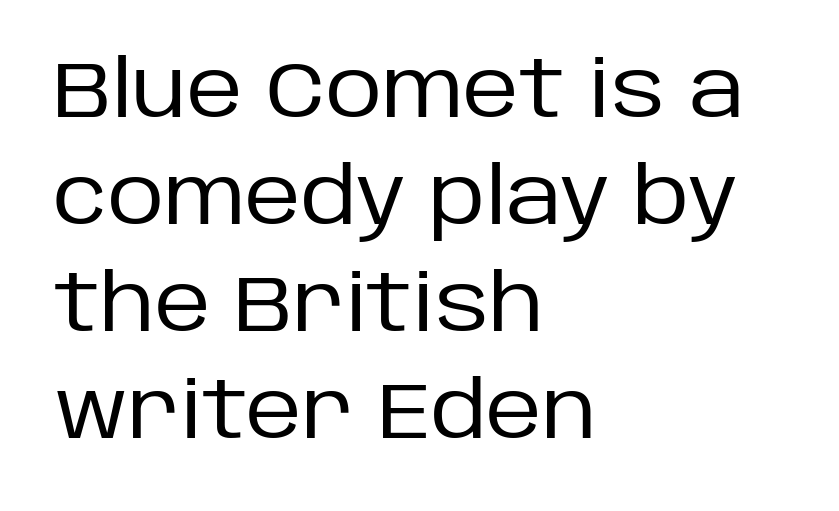
Q: Is the text bold? A: No.
Q: Is the text italic (slanted)? A: No, it is upright.
Q: Is the typeface a serif or a sans-serif typeface? A: Sans-serif.
Q: Is the text underlined? A: No.
Q: How is the paragraph aligned? A: Left-aligned.
Q: Is the spacing between letters normal or unusually wide? A: Normal.
Q: Is the spacing between lines tight, normal or loose? A: Normal.
Q: Width (condensed, normal, or wide)? A: Normal.
Q: Stroke contrast? A: Low.
Q: x-height? A: Large.
Q: Monospaced? A: No.
